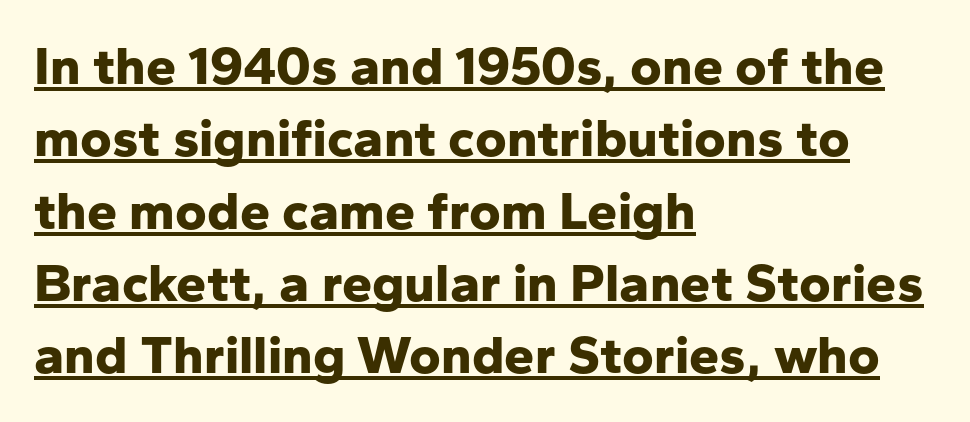
{"serif": "no", "italic": "no", "bold": "yes", "weight": "bold", "width": "normal", "stroke_contrast": "low", "x_height": "medium", "monospaced": "no", "underline": "yes", "align": "left", "line_spacing": "normal", "line_spacing_ratio": 1.34, "letter_spacing": "normal", "letter_spacing_em": 0.0, "glyph_px": 54}
